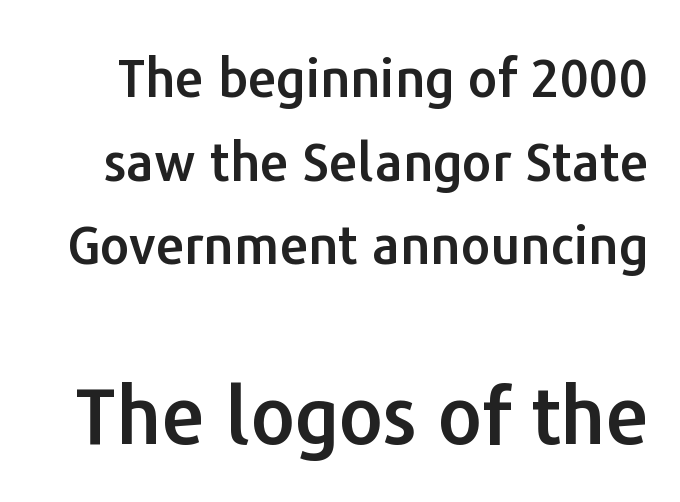
Short note: letters normally spaced. The letters advance in unequal steps, a hallmark of proportional type. The line-height multiplier appears to be the usual default. Unlike a traditional serif, this face leaves its strokes unadorned.
